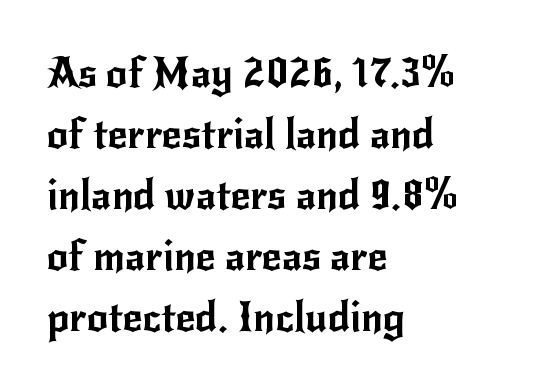
The image shows 42 px sans-serif type, upright; set left-aligned, normal line spacing (1.45x), normal letter spacing, not underlined; low stroke contrast and a small x-height.
